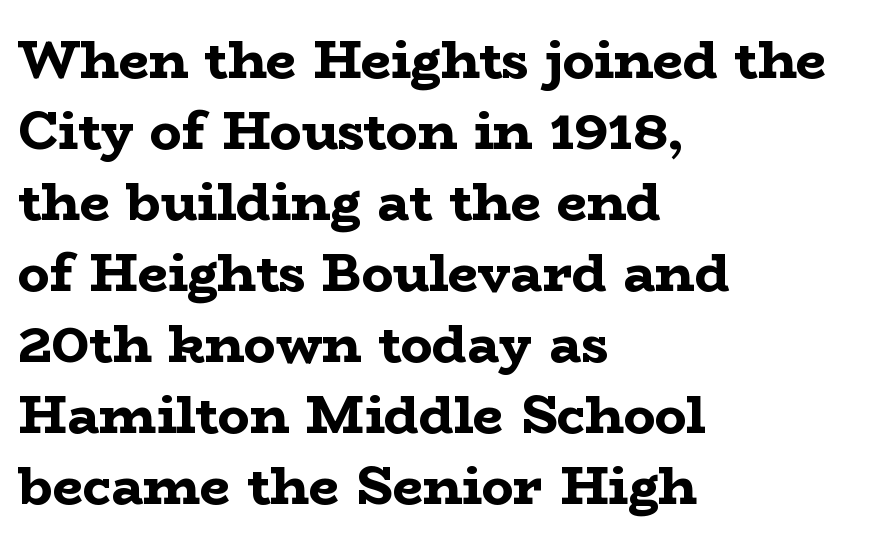
{"serif": "yes", "italic": "no", "bold": "yes", "weight": "bold", "width": "wide", "stroke_contrast": "low", "x_height": "medium", "monospaced": "no", "underline": "no", "align": "left", "line_spacing": "normal", "line_spacing_ratio": 1.34, "letter_spacing": "normal", "letter_spacing_em": 0.0, "glyph_px": 53}
